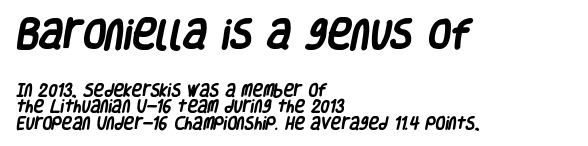
Q: Is the text bold? A: Yes.
Q: Is the typeface a serif or a sans-serif typeface? A: Sans-serif.
Q: Is the text underlined? A: No.
Q: How is the paragraph aligned? A: Left-aligned.
Q: Is the spacing between letters normal or unusually wide? A: Normal.
Q: Which block of text is set in a larger size, the first (top) or the second (bottom)? A: The first (top) one.
Q: Width (condensed, normal, or wide)? A: Condensed.
Q: Stroke contrast? A: Low.
Q: x-height? A: Large.
Q: Monospaced? A: No.
